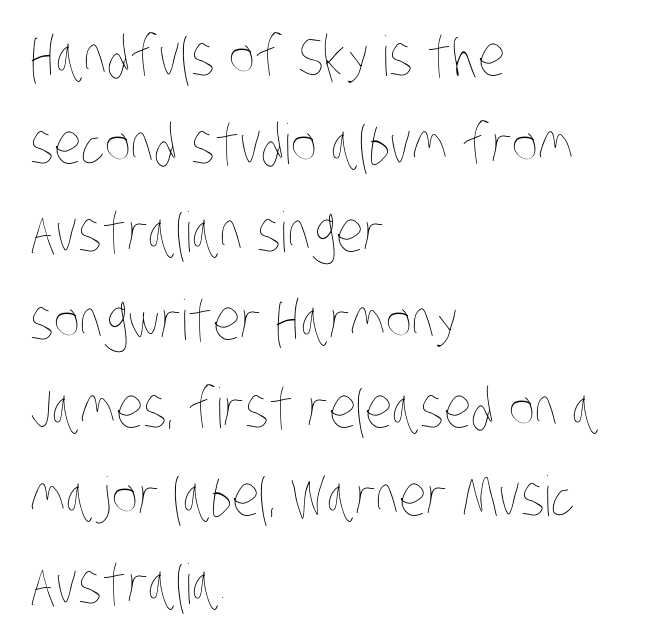
Q: Is the text bold? A: No.
Q: Is the text underlined? A: No.
Q: How is the paragraph aligned? A: Left-aligned.
Q: Is the spacing between letters normal or unusually wide? A: Normal.
Q: Is the spacing between lines tight, normal or loose? A: Normal.
Q: Width (condensed, normal, or wide)? A: Condensed.
Q: Stroke contrast? A: Low.
Q: x-height? A: Large.
Q: Monospaced? A: No.
